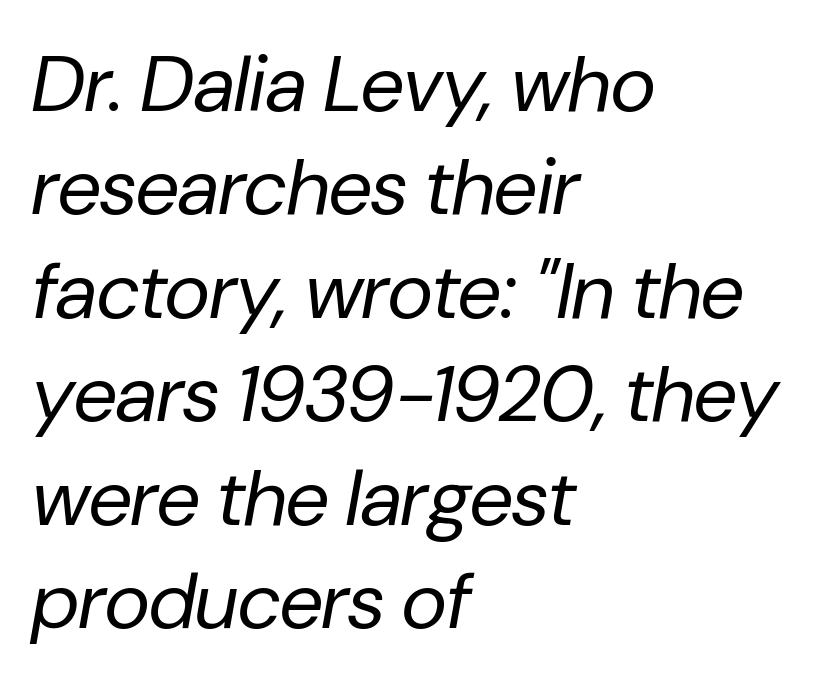
{"italic": "yes", "lean": "right", "slant_degrees": 10, "bold": "no", "weight": "regular", "width": "normal", "stroke_contrast": "low", "x_height": "medium", "monospaced": "no", "underline": "no", "align": "left", "line_spacing": "normal", "line_spacing_ratio": 1.31, "letter_spacing": "normal", "letter_spacing_em": 0.0, "glyph_px": 79}
